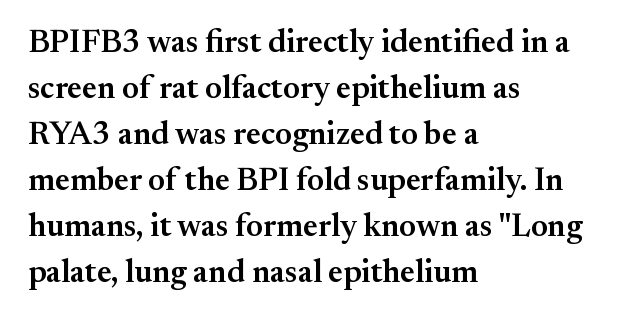
A somewhat darkened texture: the type is semibold rather than bold. Character widths vary here, with narrow letters taking less room than wide ones. The letters stand straight up with perfectly vertical stems. Alignment: flush left. If you measured baseline to baseline, you'd find a middling distance.
